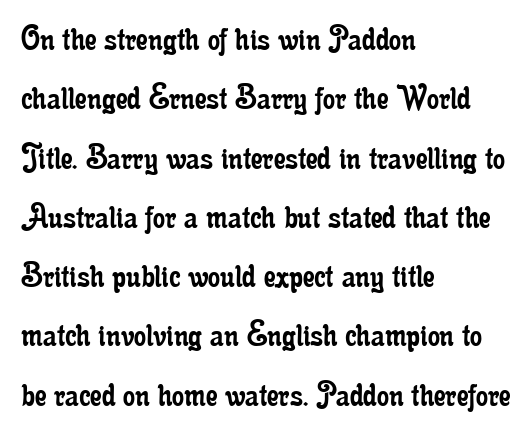
Q: Is the text bold? A: No.
Q: Is the text italic (slanted)? A: No, it is upright.
Q: Is the typeface a serif or a sans-serif typeface? A: Serif.
Q: Is the text underlined? A: No.
Q: How is the paragraph aligned? A: Left-aligned.
Q: Is the spacing between letters normal or unusually wide? A: Normal.
Q: Is the spacing between lines tight, normal or loose? A: Normal.
Q: Width (condensed, normal, or wide)? A: Condensed.
Q: Stroke contrast? A: Low.
Q: x-height? A: Small.
Q: Monospaced? A: No.
